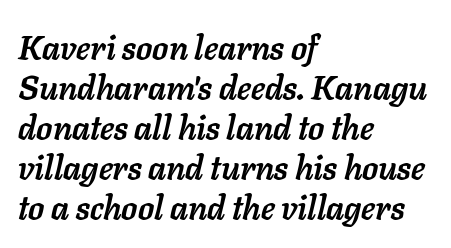
Looking at the ascenders, they clearly lean. Proportional: the letters do not fall into vertical columns. The gaps between neighbouring characters are ordinary and unremarkable. No word sits above an underline. Pretty heavy lettering here — definitely bold. The ragged edge is on the right, which tells us the setting is flush left.
